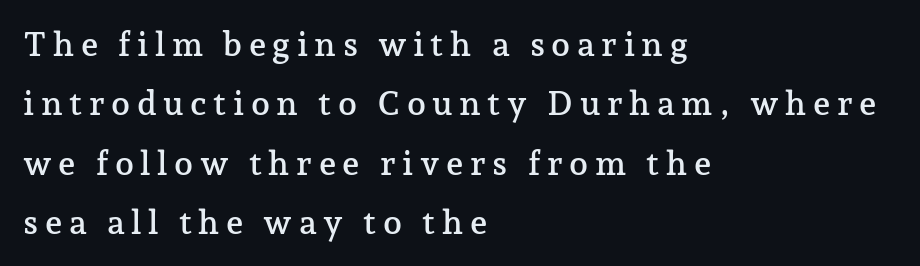
Q: Is the text italic (slanted)? A: No, it is upright.
Q: Is the typeface a serif or a sans-serif typeface? A: Serif.
Q: Is the text underlined? A: No.
Q: How is the paragraph aligned? A: Left-aligned.
Q: Width (condensed, normal, or wide)? A: Normal.
Q: Stroke contrast? A: Low.
Q: x-height? A: Medium.
Q: Monospaced? A: No.
